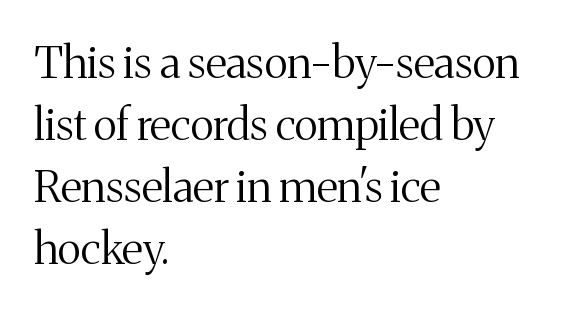
{"serif": "yes", "italic": "no", "bold": "no", "weight": "regular", "width": "normal", "stroke_contrast": "medium", "x_height": "medium", "monospaced": "no", "underline": "no", "align": "left", "line_spacing": "normal", "line_spacing_ratio": 1.41, "letter_spacing": "normal", "letter_spacing_em": 0.0, "glyph_px": 44}
